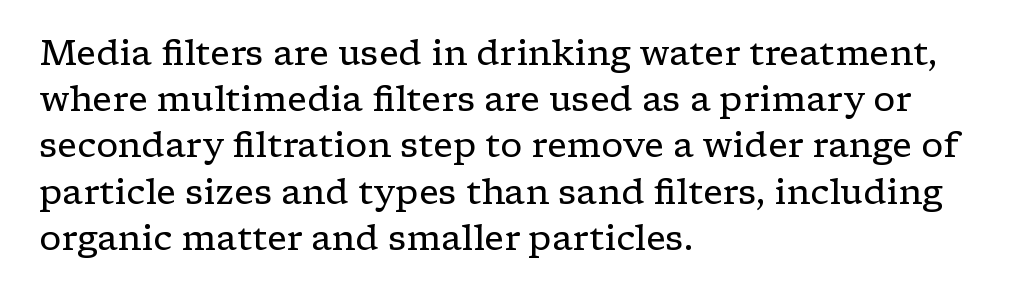
The typeface chosen for these lines features serifs. Students, observe: this is what conventionally led text looks like. No word sits above an underline. Bold? No — there's no thickening of the strokes. This is roman type, the default non-slanted kind. Casual observation: everything's shoved over to the left.
